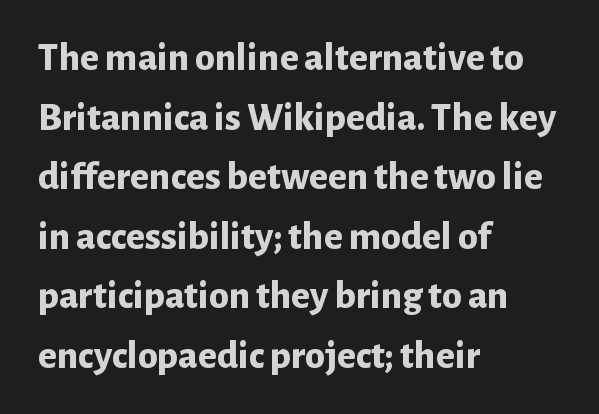
The image shows 40 px bold sans-serif type, upright; set left-aligned, normal line spacing (1.49x), normal letter spacing, not underlined; low stroke contrast and a medium x-height.
